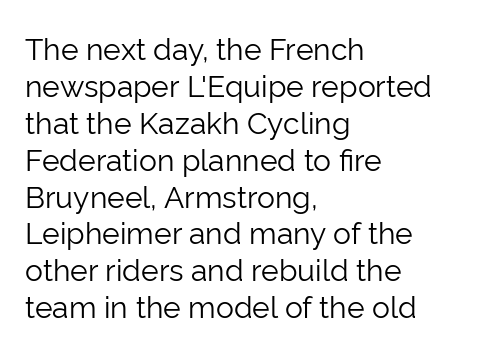
Q: Is the text bold? A: No.
Q: Is the text italic (slanted)? A: No, it is upright.
Q: Is the typeface a serif or a sans-serif typeface? A: Sans-serif.
Q: Is the text underlined? A: No.
Q: How is the paragraph aligned? A: Left-aligned.
Q: Is the spacing between letters normal or unusually wide? A: Normal.
Q: Width (condensed, normal, or wide)? A: Normal.
Q: Stroke contrast? A: Low.
Q: x-height? A: Medium.
Q: Monospaced? A: No.
